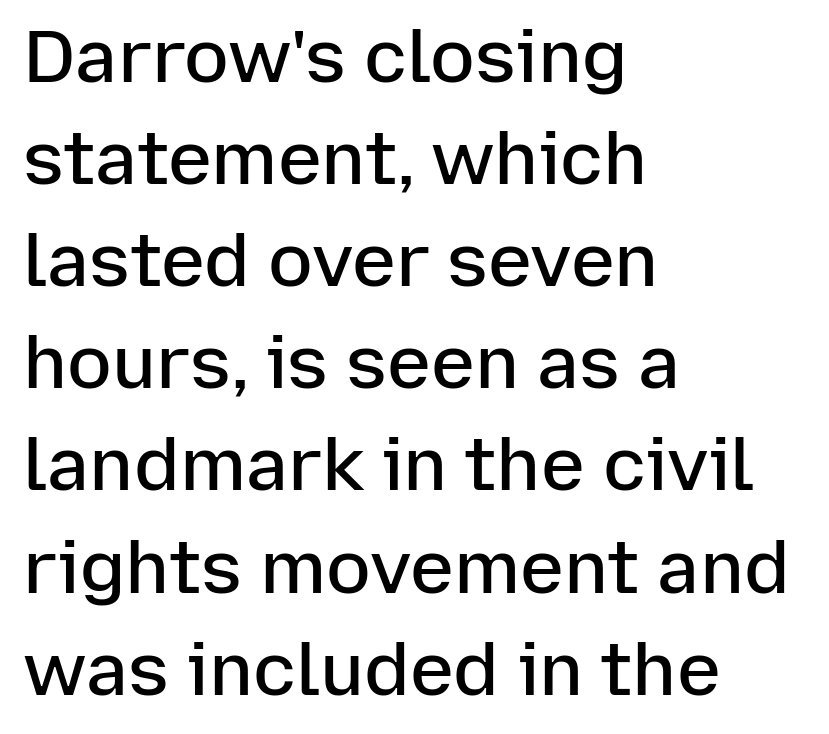
The image shows 74 px semibold sans-serif type, upright; set left-aligned, normal line spacing (1.38x), normal letter spacing, not underlined; low stroke contrast and a medium x-height.
